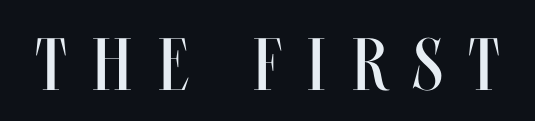
Q: Is the text bold? A: No.
Q: Is the text italic (slanted)? A: No, it is upright.
Q: Is the text underlined? A: No.
Q: Is the spacing between letters normal or unusually wide? A: Unusually wide.
Q: Width (condensed, normal, or wide)? A: Condensed.
Q: Stroke contrast? A: Medium.
Q: x-height? A: Large.
Q: Monospaced? A: No.
